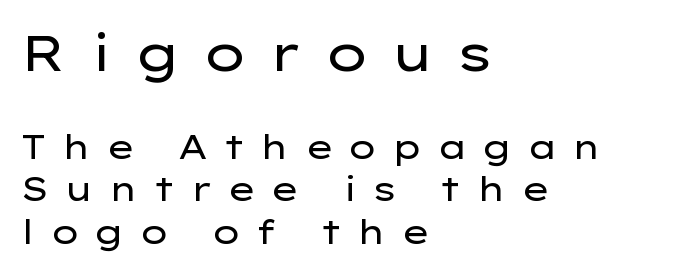
{"serif": "no", "italic": "no", "bold": "no", "weight": "regular", "width": "wide", "stroke_contrast": "low", "x_height": "medium", "monospaced": "no", "underline": "no", "align": "left", "line_spacing": "normal", "line_spacing_ratio": 1.25, "letter_spacing": "wide", "letter_spacing_em": 0.4, "larger_block": "first", "size_ratio": 1.5, "glyph_px": 51}
